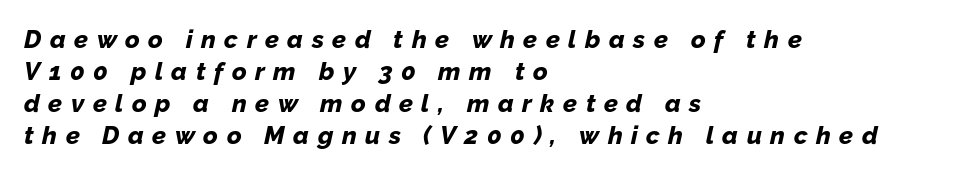
The typography opts for an oblique posture over an upright one. Bare-footed words on every line. There is plenty of visible air inserted between adjacent glyphs. Each new line begins a customary step beneath the previous one. The lines are quadded left.
